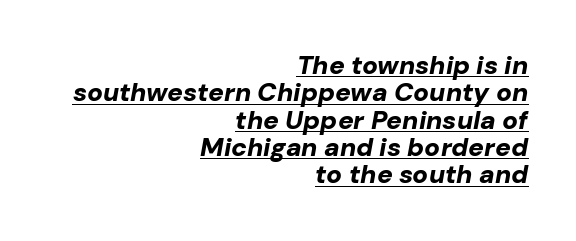
Q: Is the text bold? A: Yes.
Q: Is the text italic (slanted)? A: Yes, it leans right by about 10 degrees.
Q: Is the text underlined? A: Yes.
Q: How is the paragraph aligned? A: Right-aligned.
Q: Is the spacing between letters normal or unusually wide? A: Normal.
Q: Is the spacing between lines tight, normal or loose? A: Tight.
